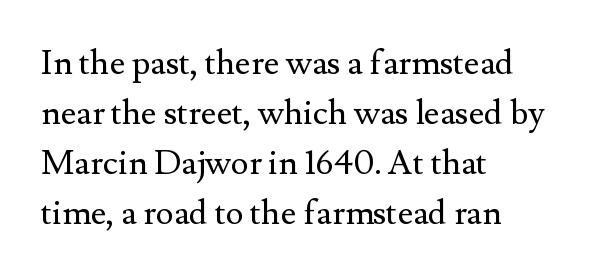
Q: Is the text bold? A: No.
Q: Is the text italic (slanted)? A: No, it is upright.
Q: Is the typeface a serif or a sans-serif typeface? A: Serif.
Q: Is the text underlined? A: No.
Q: How is the paragraph aligned? A: Left-aligned.
Q: Is the spacing between letters normal or unusually wide? A: Normal.
Q: Is the spacing between lines tight, normal or loose? A: Normal.
Q: Width (condensed, normal, or wide)? A: Normal.
Q: Stroke contrast? A: Medium.
Q: x-height? A: Small.
Q: Monospaced? A: No.
